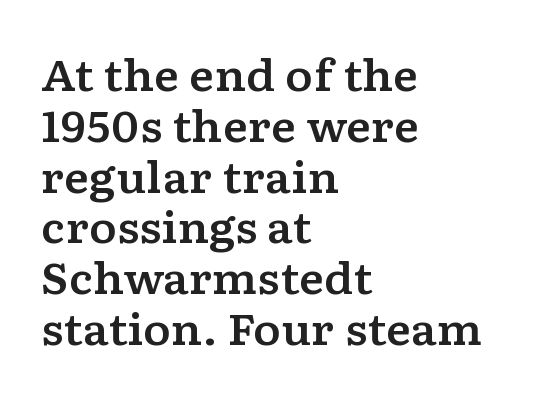
{"serif": "yes", "italic": "no", "width": "wide", "stroke_contrast": "low", "x_height": "medium", "monospaced": "no", "underline": "no", "align": "left", "line_spacing_ratio": 1.21, "letter_spacing": "normal", "letter_spacing_em": 0.0, "glyph_px": 42}
